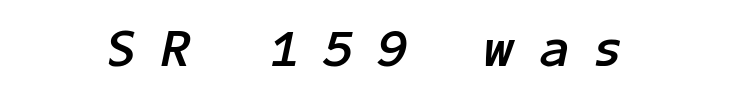
{"italic": "yes", "lean": "right", "slant_degrees": 11, "bold": "yes", "weight": "semibold", "width": "normal", "stroke_contrast": "low", "x_height": "medium", "underline": "no", "letter_spacing": "wide", "letter_spacing_em": 0.45, "glyph_px": 54}
